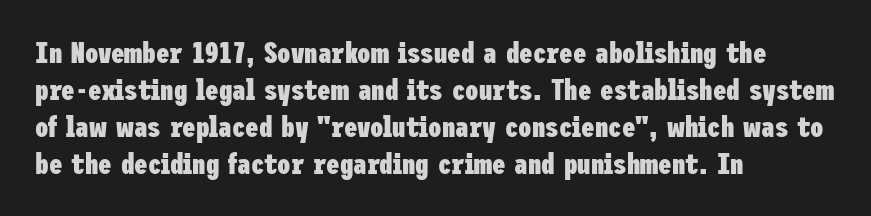
The image shows 30 px heavy, condensed sans-serif type, upright; set left-aligned, line spacing 1.23x, normal letter spacing, not underlined; low stroke contrast and a medium x-height.
